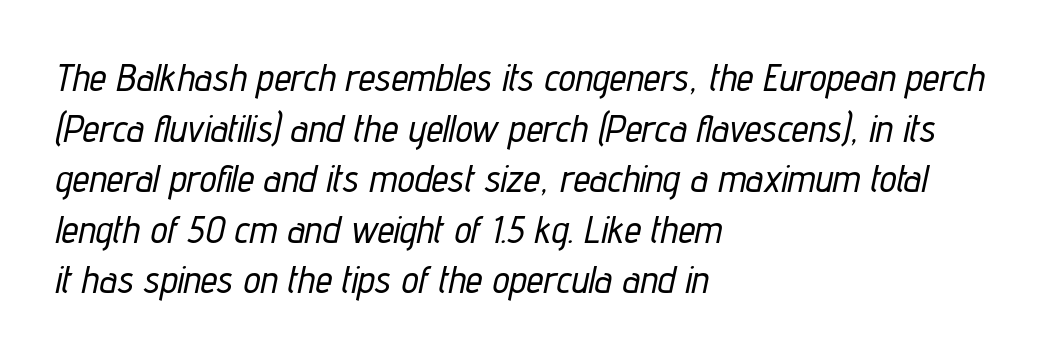
{"italic": "yes", "lean": "right", "slant_degrees": 12, "width": "condensed", "stroke_contrast": "low", "x_height": "medium", "monospaced": "no", "underline": "no", "align": "left", "line_spacing": "normal", "line_spacing_ratio": 1.33, "letter_spacing": "normal", "letter_spacing_em": 0.0, "glyph_px": 38}
